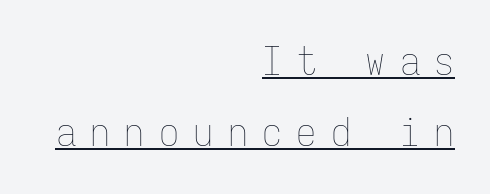
The image shows 40 px thin, condensed type, upright, monospaced; set right-aligned, line spacing 1.77x, unusually wide letter spacing (+0.36 em), underlined; low stroke contrast and a medium x-height.
